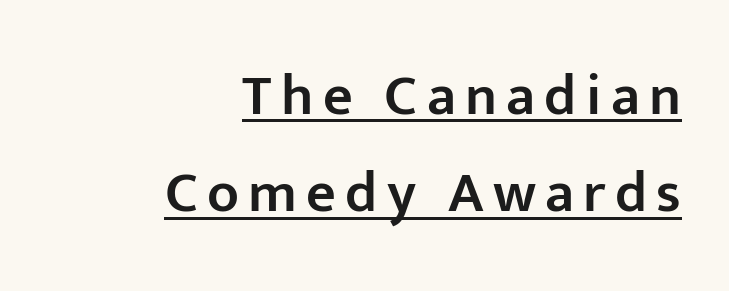
Q: Is the text bold? A: Semi-bold.
Q: Is the text italic (slanted)? A: No, it is upright.
Q: Is the typeface a serif or a sans-serif typeface? A: Sans-serif.
Q: Is the text underlined? A: Yes.
Q: How is the paragraph aligned? A: Right-aligned.
Q: Is the spacing between lines tight, normal or loose? A: Normal.
Q: Width (condensed, normal, or wide)? A: Normal.
Q: Stroke contrast? A: Low.
Q: x-height? A: Medium.
Q: Monospaced? A: No.
